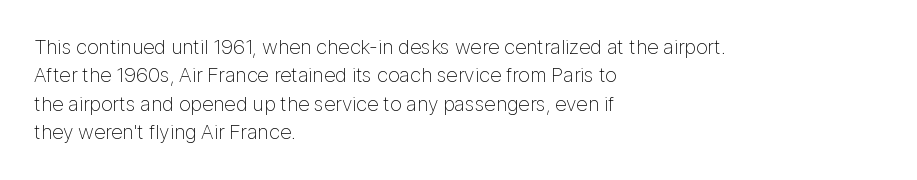
The image shows 21 px text type, upright; set left-aligned, normal line spacing (1.35x), normal letter spacing, not underlined.
